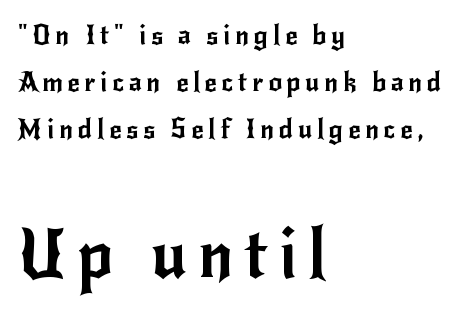
{"serif": "no", "italic": "no", "width": "normal", "stroke_contrast": "low", "x_height": "small", "monospaced": "no", "underline": "no", "align": "left", "line_spacing_ratio": 1.74, "larger_block": "second", "size_ratio": 2.48, "glyph_px": 67}
